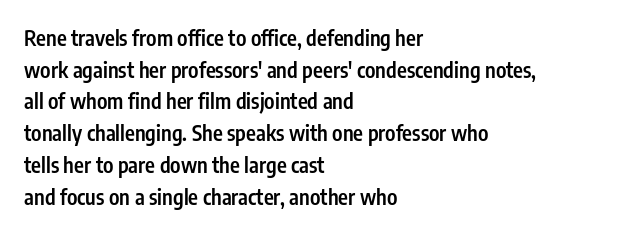
The image shows 21 px text type, upright; set left-aligned, normal line spacing (1.51x), normal letter spacing, not underlined.
